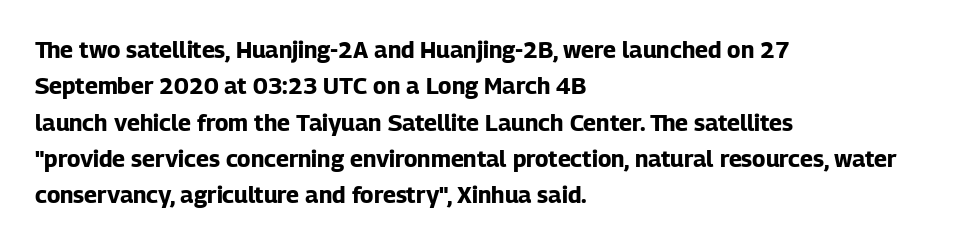
The text block is weighted toward the left margin, trailing off unevenly rightward. These lines carry a lot of weight — the face is fully bold. The letters stand upright; this is a roman face. Each row of text sits above clean, open space. This rendering leaves character spacing at its baseline value.
